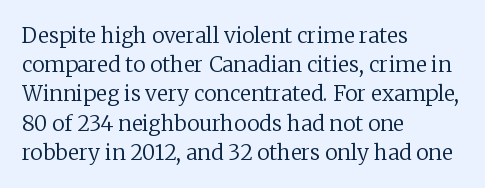
Tracking here is standard; glyphs follow each other at the usual distance. Heft: none added — not bold. These lines are set flush left with a ragged right edge. The letters stand straight up with perfectly vertical stems. Has an underline been added? It has not.
